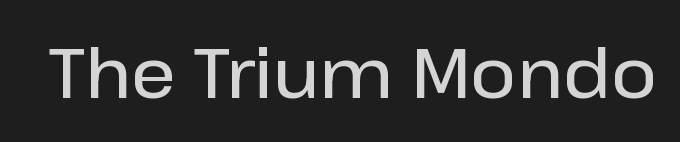
Q: Is the text bold? A: Semi-bold.
Q: Is the text italic (slanted)? A: No, it is upright.
Q: Is the typeface a serif or a sans-serif typeface? A: Sans-serif.
Q: Is the text underlined? A: No.
Q: Is the spacing between letters normal or unusually wide? A: Normal.
Q: Width (condensed, normal, or wide)? A: Normal.
Q: Stroke contrast? A: Low.
Q: x-height? A: Medium.
Q: Monospaced? A: No.
